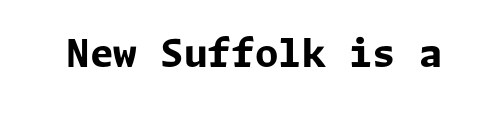
The image shows 38 px bold sans-serif type, upright; set normal letter spacing, not underlined; low stroke contrast and a medium x-height.
